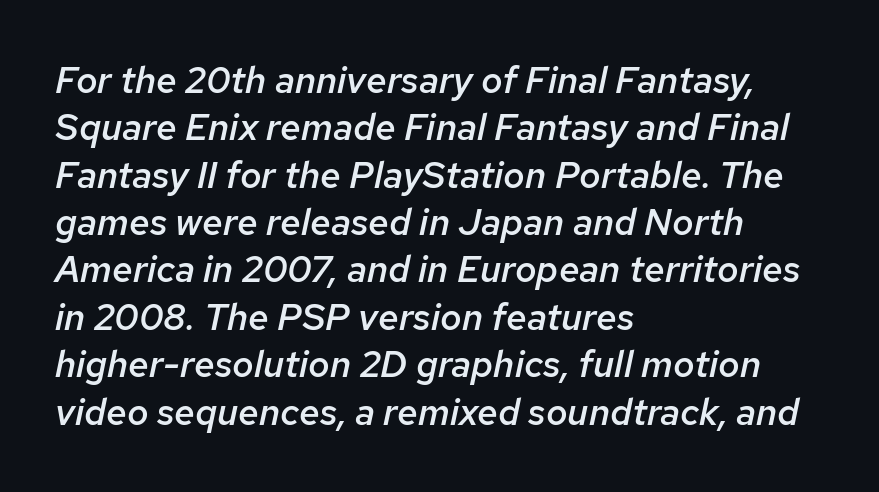
{"italic": "yes", "lean": "right", "slant_degrees": 12, "bold": "semi", "weight": "semibold", "width": "normal", "stroke_contrast": "low", "x_height": "medium", "monospaced": "no", "underline": "no", "align": "left", "line_spacing": "normal", "line_spacing_ratio": 1.28, "letter_spacing": "normal", "letter_spacing_em": 0.0, "glyph_px": 37}
